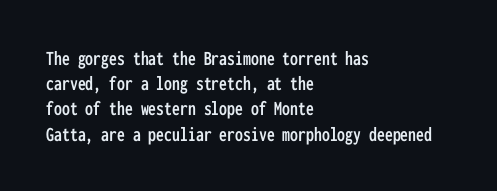
Q: Is the text italic (slanted)? A: No, it is upright.
Q: Is the text underlined? A: No.
Q: How is the paragraph aligned? A: Left-aligned.
Q: Is the spacing between letters normal or unusually wide? A: Normal.
